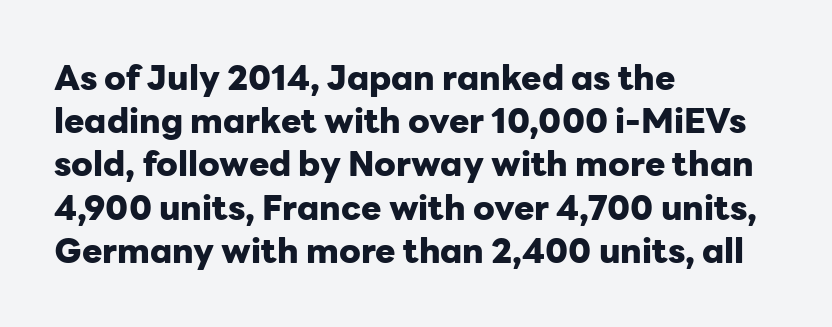
Q: Is the text bold? A: Yes.
Q: Is the text italic (slanted)? A: No, it is upright.
Q: Is the typeface a serif or a sans-serif typeface? A: Sans-serif.
Q: Is the text underlined? A: No.
Q: How is the paragraph aligned? A: Left-aligned.
Q: Is the spacing between letters normal or unusually wide? A: Normal.
Q: Is the spacing between lines tight, normal or loose? A: Normal.
Q: Width (condensed, normal, or wide)? A: Normal.
Q: Stroke contrast? A: Low.
Q: x-height? A: Medium.
Q: Monospaced? A: No.
